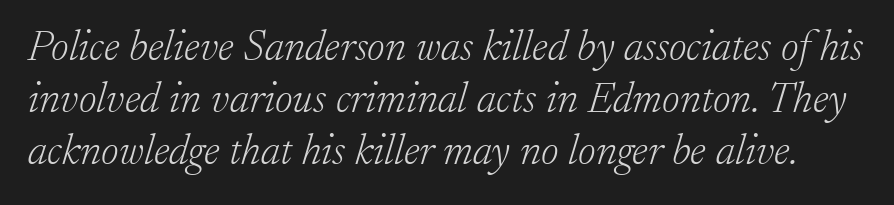
A clean baseline with only descenders dipping below it. Little horizontal feet cap the strokes, marking this as serif type. Italic: yes, the glyphs are oblique. Is this a heavy cut? Hardly; it is regular or lighter. Observe the ordinary spacing: letters are neighbours, not strangers.
